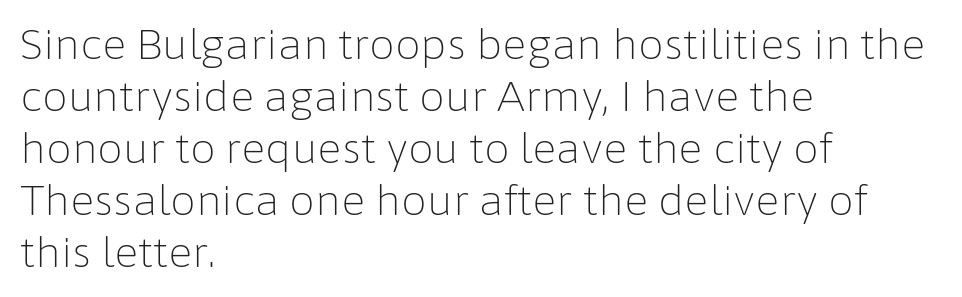
{"serif": "no", "italic": "no", "bold": "no", "weight": "light", "width": "normal", "stroke_contrast": "low", "x_height": "medium", "monospaced": "no", "underline": "no", "align": "left", "line_spacing": "normal", "line_spacing_ratio": 1.27, "letter_spacing": "normal", "letter_spacing_em": 0.0, "glyph_px": 41}
